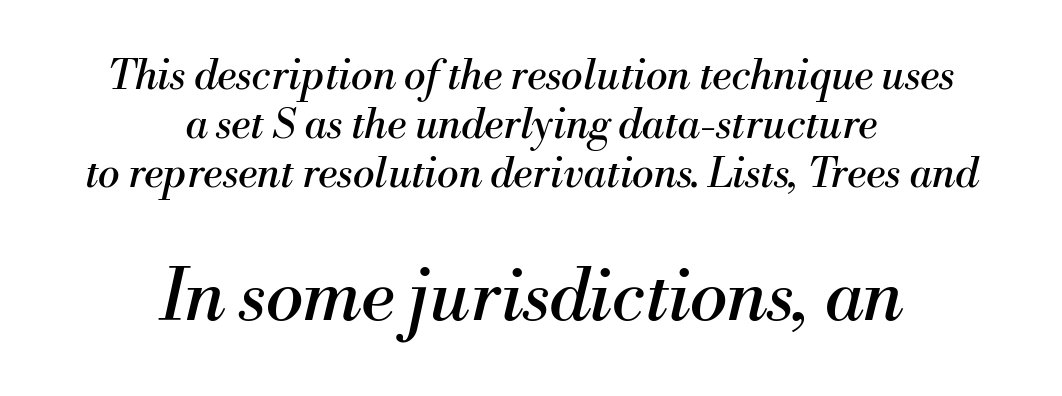
The image shows 71 px regular-weight serif type, italic (leaning right); set centered, line spacing 1.19x, normal letter spacing, not underlined; the second (bottom) block is 1.73x larger; medium stroke contrast and a small x-height.
